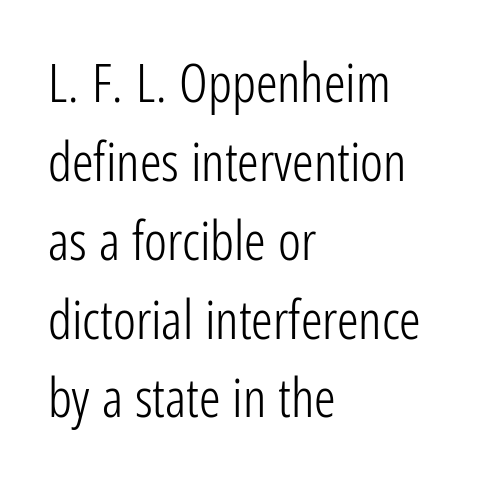
The image shows 54 px light, condensed sans-serif type, upright; set left-aligned, normal line spacing (1.46x), normal letter spacing, not underlined; low stroke contrast and a medium x-height.
